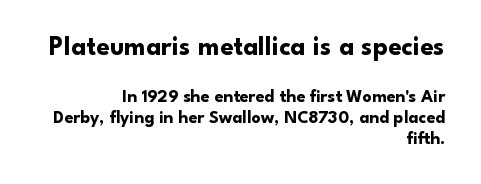
Q: Is the text bold? A: Yes.
Q: Is the text italic (slanted)? A: No, it is upright.
Q: Is the text underlined? A: No.
Q: How is the paragraph aligned? A: Right-aligned.
Q: Is the spacing between letters normal or unusually wide? A: Normal.
Q: Which block of text is set in a larger size, the first (top) or the second (bottom)? A: The first (top) one.
